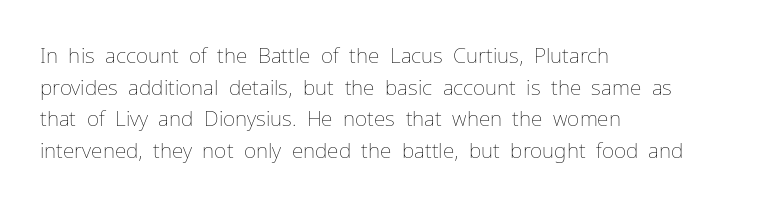
The image shows 21 px text type, upright; set left-aligned, normal line spacing (1.51x), normal letter spacing, not underlined.
